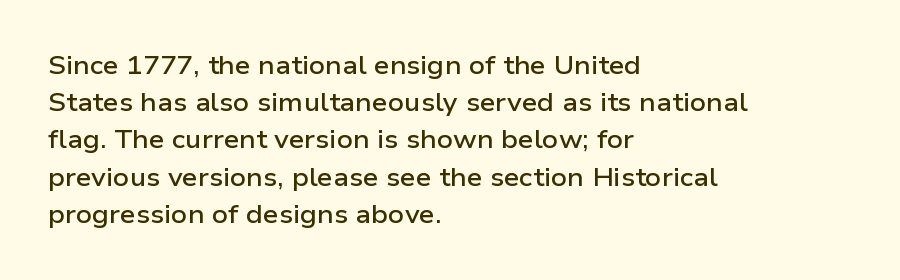
Normally led — the rows are evenly, conventionally spaced. Strokes here are thickened, but only to semibold level. Tracking value appears to be zero — textbook default spacing. A roman cut, with each character standing at attention. Teacher's note: observe the even left margin — that is flush-left alignment.
